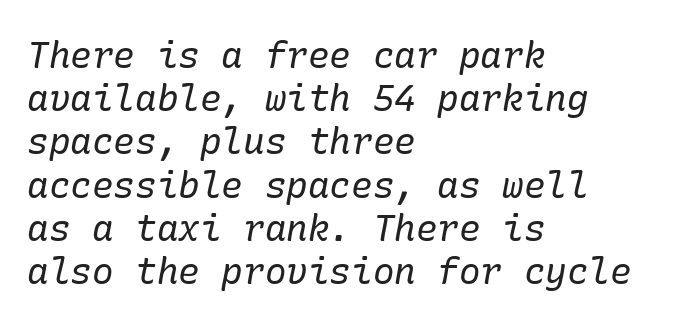
{"italic": "yes", "lean": "right", "slant_degrees": 10, "bold": "no", "weight": "regular", "width": "normal", "stroke_contrast": "low", "x_height": "medium", "underline": "no", "align": "left", "line_spacing_ratio": 1.2, "letter_spacing": "normal", "letter_spacing_em": 0.0, "glyph_px": 36}
